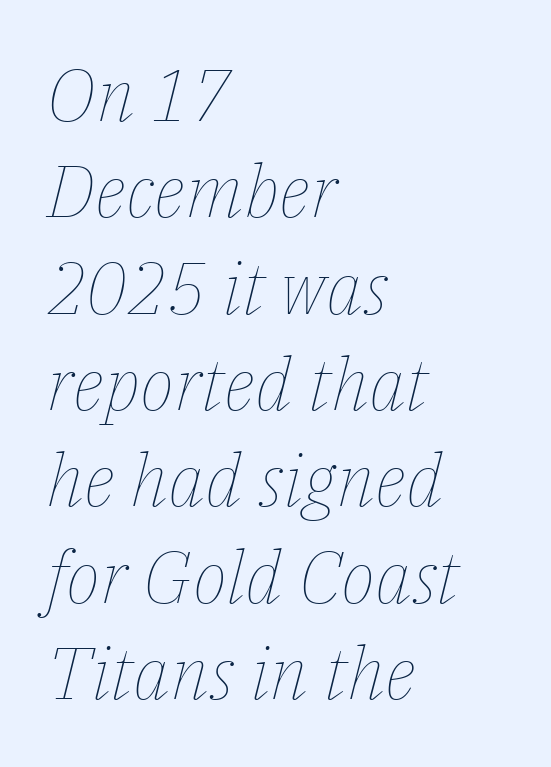
The image shows 73 px thin type, italic (leaning right); set left-aligned, normal line spacing (1.32x), normal letter spacing, not underlined; low stroke contrast and a medium x-height.
